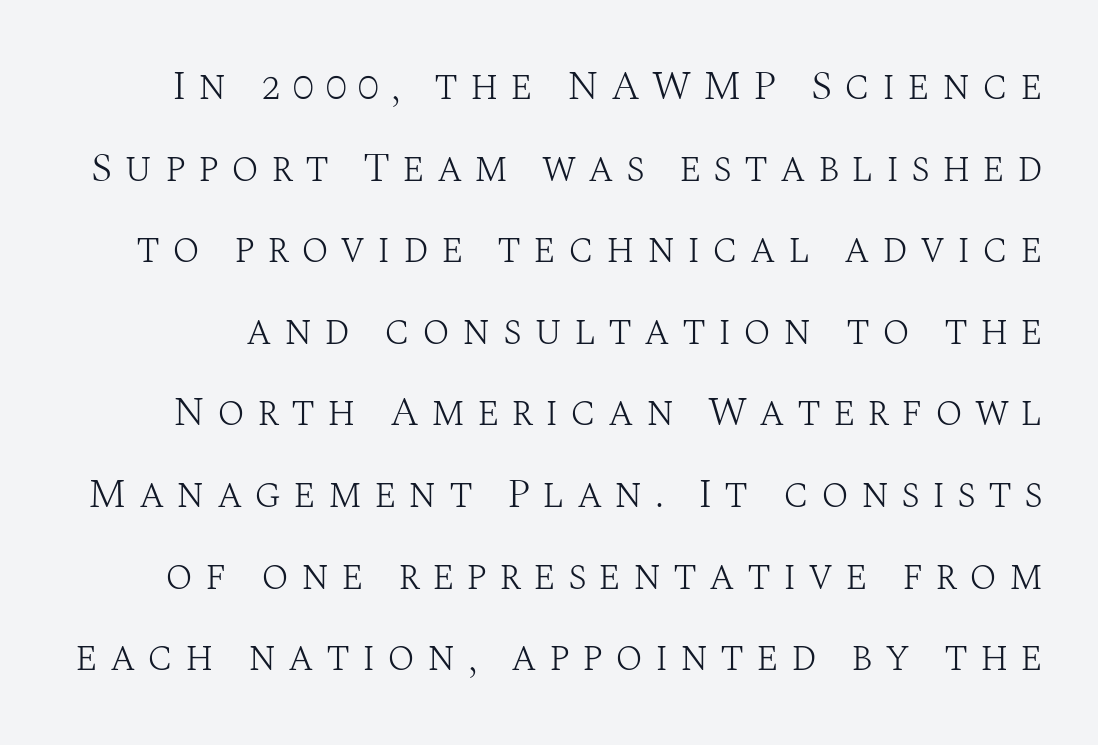
Leading is clearly above the norm, producing a sparse column. Honestly, the letter spacing is so wide it's the main thing you notice. Nobody drew a line under any word here. Weight: not bold — regular or lighter. Serif or sans? Serif — the stroke terminals have little feet.
